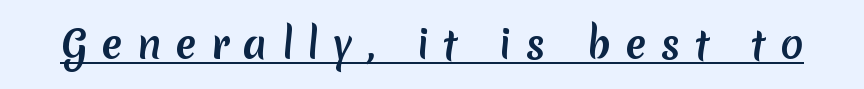
The image shows 38 px sans-serif type; set unusually wide letter spacing (+0.38 em), underlined; medium stroke contrast and a medium x-height.
